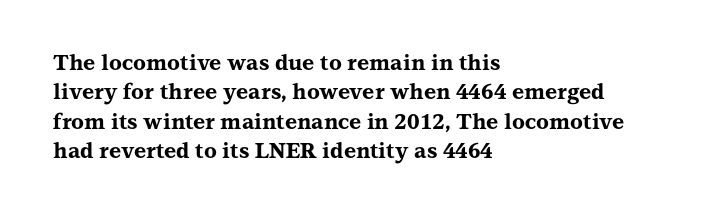
The image shows 21 px bold type, upright; set left-aligned, normal line spacing (1.4x), normal letter spacing, not underlined.
